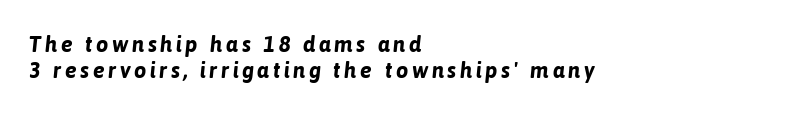
Q: Is the text bold? A: Yes.
Q: Is the text italic (slanted)? A: Yes, it leans right by about 6 degrees.
Q: Is the text underlined? A: No.
Q: How is the paragraph aligned? A: Left-aligned.
